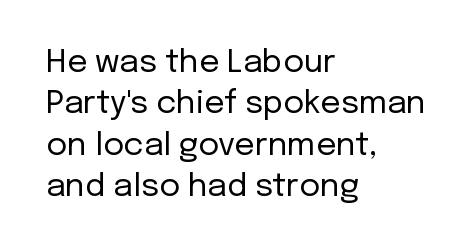
Q: Is the text bold? A: No.
Q: Is the text italic (slanted)? A: No, it is upright.
Q: Is the typeface a serif or a sans-serif typeface? A: Sans-serif.
Q: Is the text underlined? A: No.
Q: How is the paragraph aligned? A: Left-aligned.
Q: Is the spacing between letters normal or unusually wide? A: Normal.
Q: Is the spacing between lines tight, normal or loose? A: Normal.
Q: Width (condensed, normal, or wide)? A: Normal.
Q: Stroke contrast? A: Low.
Q: x-height? A: Medium.
Q: Monospaced? A: No.
